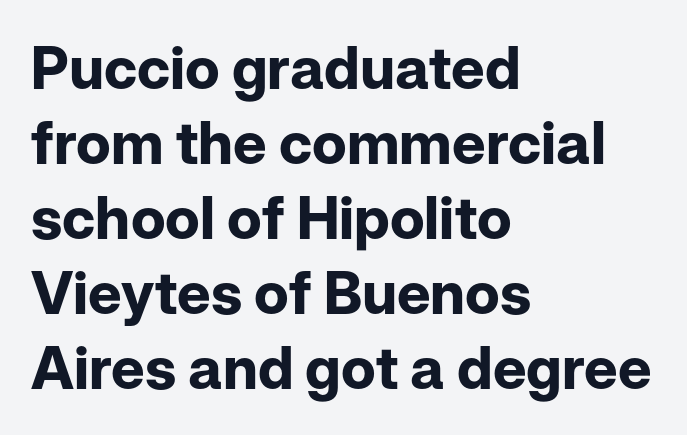
The leading is moderate, giving the passage an even texture. Line starts are locked; line ends wander. The letters advance in unequal steps, a hallmark of proportional type. These lines keep a tight, regular rhythm from letter to letter. No italicization has been applied; the sample stays upright. Lines of text with bare space underneath.
